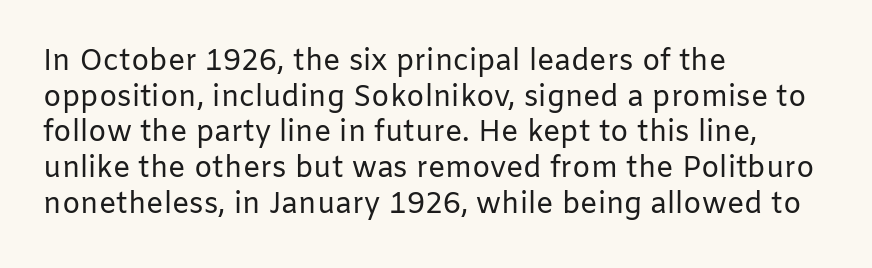
Q: Is the text bold? A: No.
Q: Is the text italic (slanted)? A: No, it is upright.
Q: Is the typeface a serif or a sans-serif typeface? A: Sans-serif.
Q: Is the text underlined? A: No.
Q: How is the paragraph aligned? A: Left-aligned.
Q: Is the spacing between letters normal or unusually wide? A: Normal.
Q: Width (condensed, normal, or wide)? A: Normal.
Q: Stroke contrast? A: Low.
Q: x-height? A: Medium.
Q: Monospaced? A: No.
